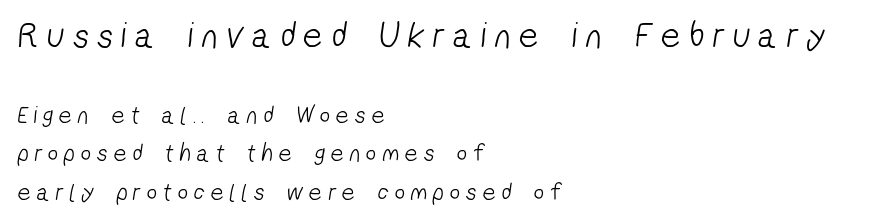
The image shows 37 px light, condensed sans-serif type; set left-aligned, normal line spacing (1.53x), unusually wide letter spacing (+0.25 em), not underlined; the first (top) block is 1.48x larger; low stroke contrast and a medium x-height.
